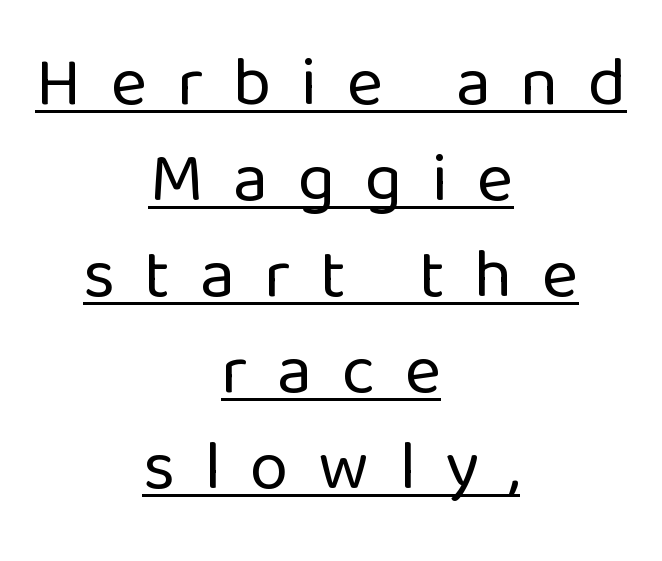
Upright lettering throughout. This sample uses expanded letter spacing, leaving extra air between glyphs. No extra ink here — the face is not bold. Underlined type. Are there feet on the stems? There aren't — it's a sans.
